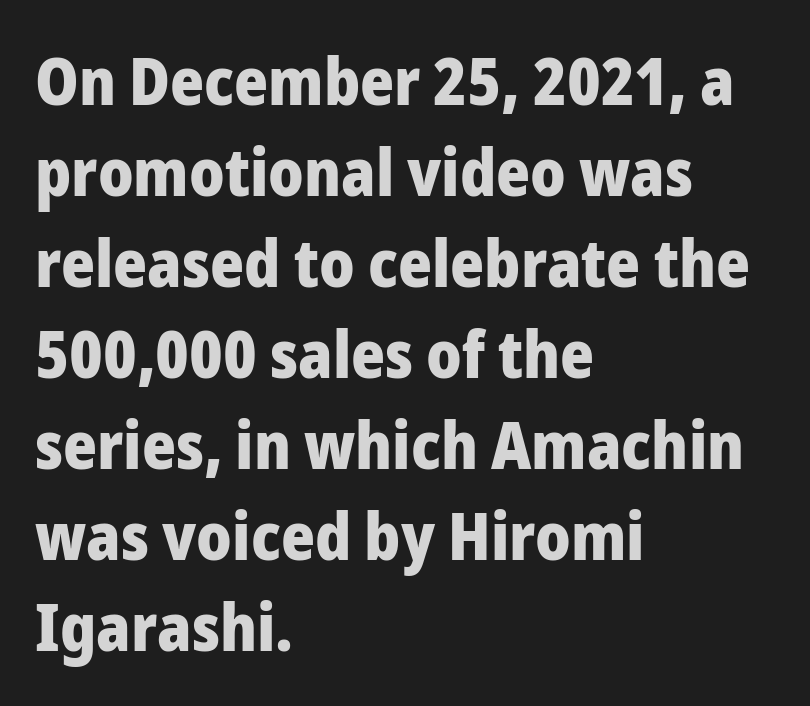
Q: Is the text bold? A: Yes.
Q: Is the text italic (slanted)? A: No, it is upright.
Q: Is the typeface a serif or a sans-serif typeface? A: Sans-serif.
Q: Is the text underlined? A: No.
Q: How is the paragraph aligned? A: Left-aligned.
Q: Is the spacing between letters normal or unusually wide? A: Normal.
Q: Is the spacing between lines tight, normal or loose? A: Normal.
Q: Width (condensed, normal, or wide)? A: Normal.
Q: Stroke contrast? A: Low.
Q: x-height? A: Medium.
Q: Monospaced? A: No.
